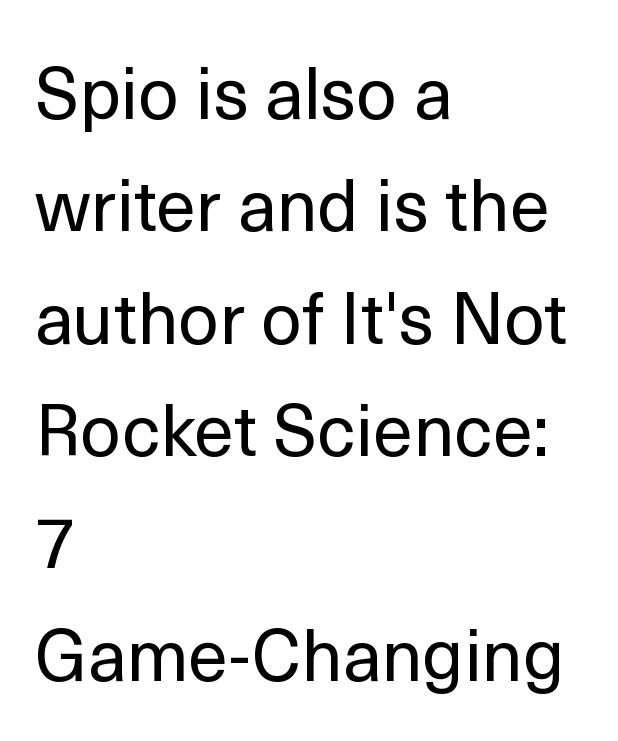
There is no visible air inserted between adjacent glyphs. Stroke terminals: plain, sans-serif. This sample has the flowing, uneven cadence of proportional lettering. A typesetter would call this leading conventional body-copy spacing. Descender tails drop into unmarked territory.
